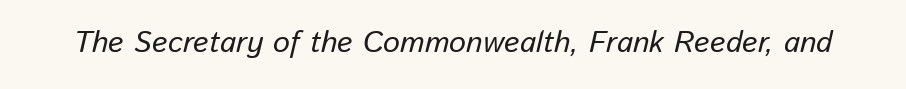
Q: Is the text italic (slanted)? A: Yes, it leans right by about 13 degrees.
Q: Is the text underlined? A: No.
Q: Is the spacing between letters normal or unusually wide? A: Normal.
Q: Width (condensed, normal, or wide)? A: Normal.
Q: Stroke contrast? A: Low.
Q: x-height? A: Medium.
Q: Monospaced? A: No.
